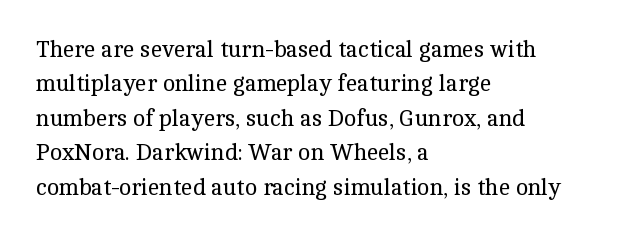
The image shows 23 px text type, upright; set left-aligned, normal line spacing (1.5x), normal letter spacing, not underlined.
